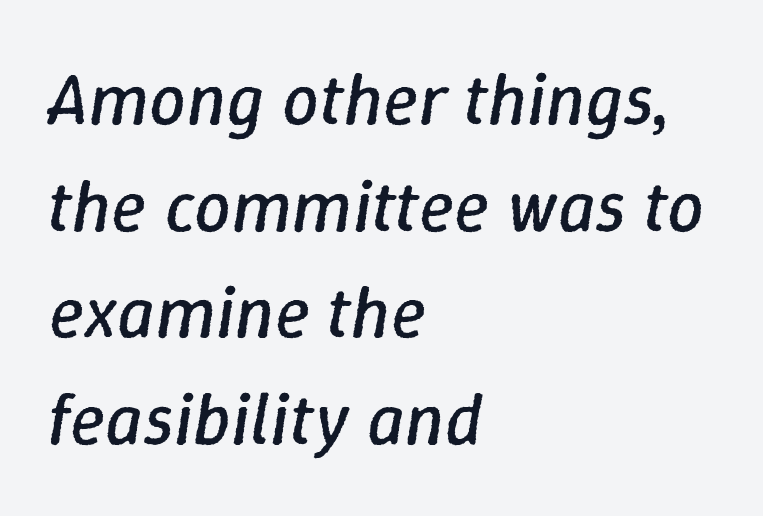
The image shows 73 px regular-weight type, italic (leaning right); set left-aligned, normal line spacing (1.46x), normal letter spacing, not underlined; low stroke contrast and a medium x-height.
